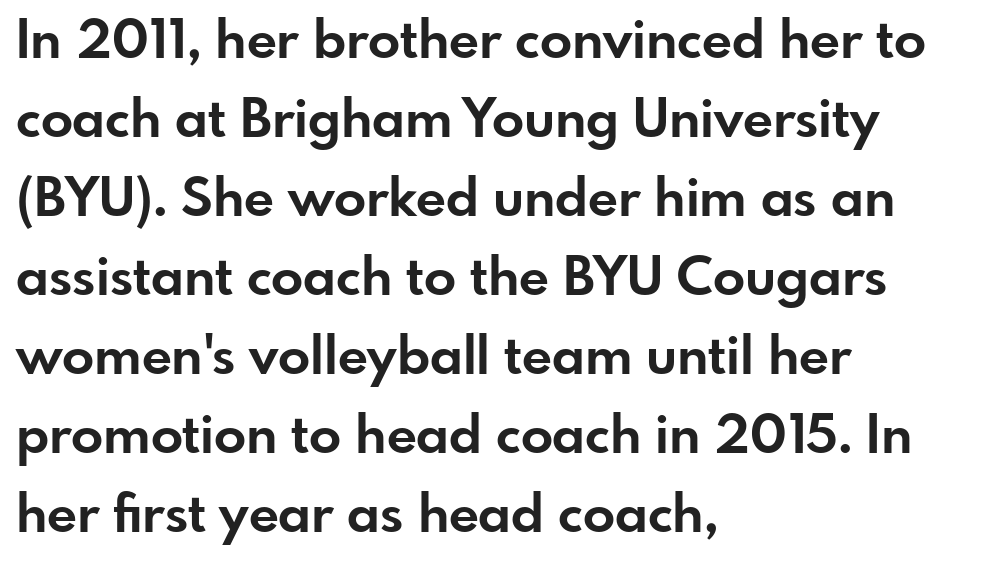
A typesetter would call this leading conventional body-copy spacing. Compared with an ordinary text face, these strokes are far heavier — a full bold. Each row of text sits above clean, open space. In terms of letterform style, serifs are entirely absent.
